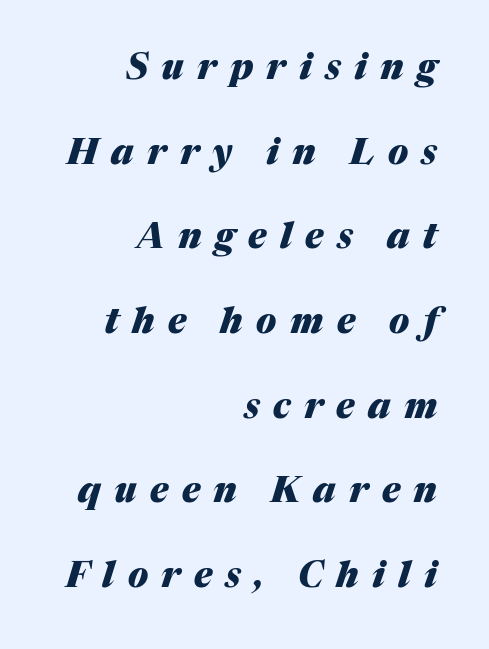
{"italic": "yes", "lean": "right", "slant_degrees": 17, "bold": "yes", "weight": "heavy", "width": "normal", "stroke_contrast": "medium", "x_height": "medium", "monospaced": "no", "underline": "no", "align": "right", "line_spacing": "loose", "line_spacing_ratio": 2.42, "letter_spacing": "wide", "letter_spacing_em": 0.38, "glyph_px": 35}
